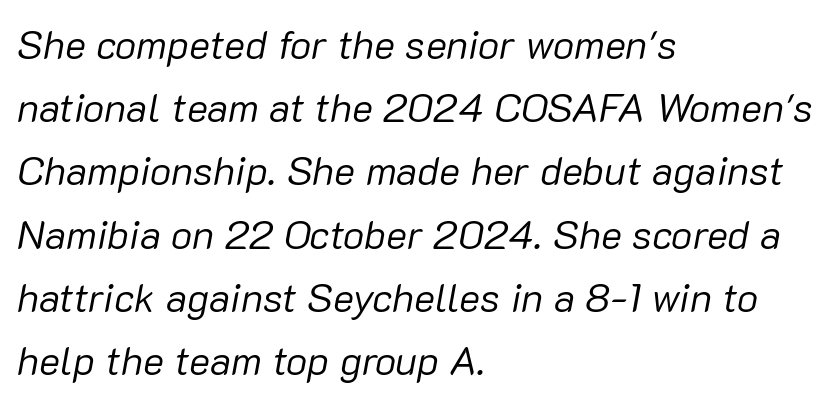
{"italic": "yes", "lean": "right", "slant_degrees": 10, "bold": "no", "weight": "regular", "width": "normal", "stroke_contrast": "low", "x_height": "medium", "monospaced": "no", "underline": "no", "align": "left", "line_spacing": "normal", "line_spacing_ratio": 1.58, "letter_spacing": "normal", "letter_spacing_em": 0.0, "glyph_px": 40}
